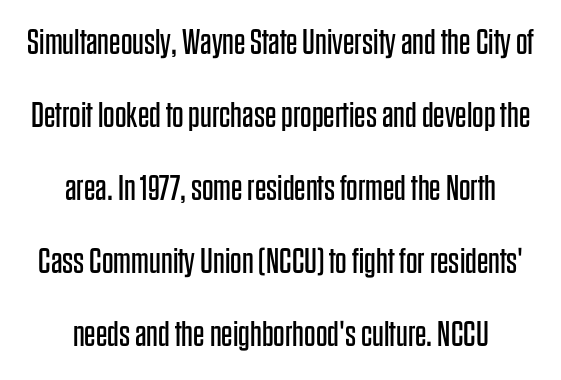
The rendering uses natural spacing where letterforms have individual widths. In terms of letterform style, serifs are entirely absent. The lines are quadded center. This reads as an unemphasized weight, regular at the heaviest. Honestly, the letter spacing is just normal — you wouldn't notice it. Each row of text sits above clean, open space.
